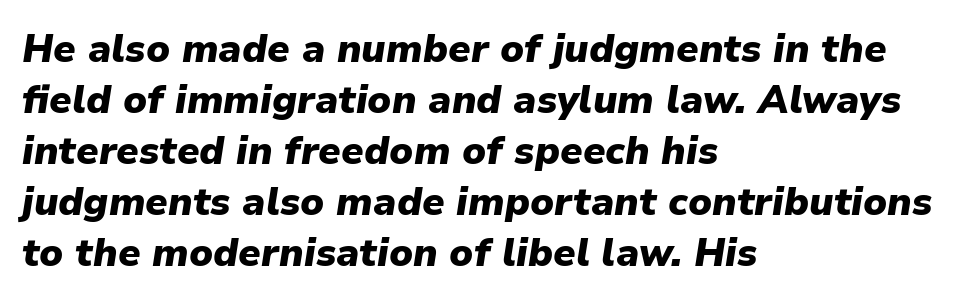
Q: Is the text bold? A: Yes.
Q: Is the text italic (slanted)? A: Yes, it leans right by about 9 degrees.
Q: Is the text underlined? A: No.
Q: How is the paragraph aligned? A: Left-aligned.
Q: Is the spacing between letters normal or unusually wide? A: Normal.
Q: Is the spacing between lines tight, normal or loose? A: Normal.
Q: Width (condensed, normal, or wide)? A: Normal.
Q: Stroke contrast? A: Low.
Q: x-height? A: Medium.
Q: Monospaced? A: No.
